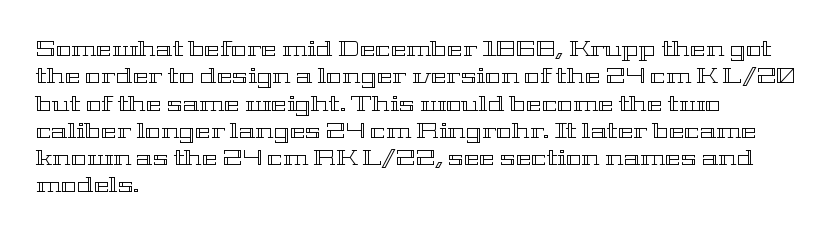
You could call the tracking neutral — neither tight nor loose. Honestly, there is no underline to notice here at all. This is roman type, the default non-slanted kind. Compared with a centered layout, this one pins lines to the left instead. Interline gaps are of average width in this sample.
